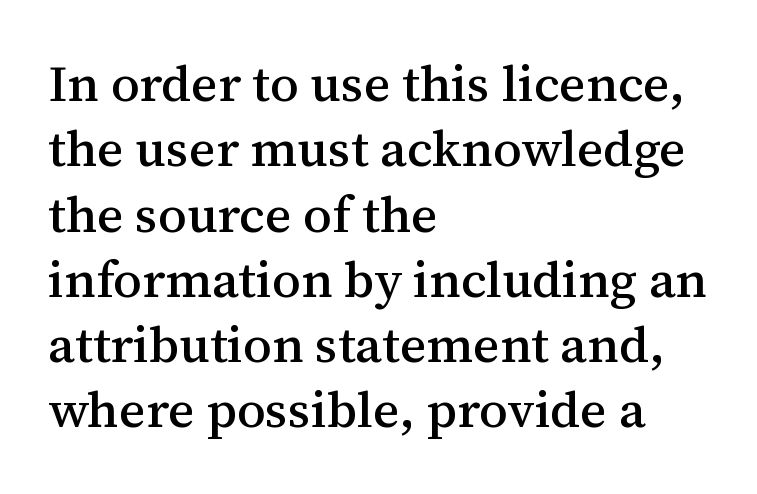
Q: Is the text italic (slanted)? A: No, it is upright.
Q: Is the typeface a serif or a sans-serif typeface? A: Serif.
Q: Is the text underlined? A: No.
Q: How is the paragraph aligned? A: Left-aligned.
Q: Is the spacing between letters normal or unusually wide? A: Normal.
Q: Is the spacing between lines tight, normal or loose? A: Normal.
Q: Width (condensed, normal, or wide)? A: Normal.
Q: Stroke contrast? A: Medium.
Q: x-height? A: Medium.
Q: Monospaced? A: No.
